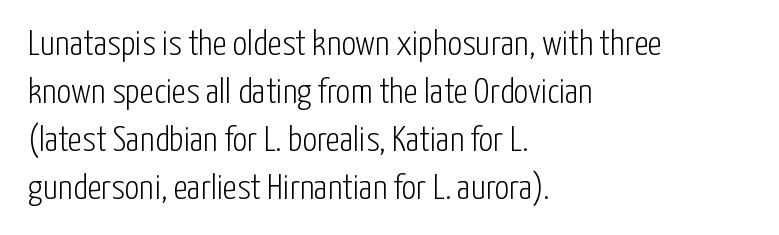
Type style note: lacks serifs. The rendering uses natural spacing where letterforms have individual widths. Rows of type keep a routine distance in the vertical direction. The strip under each line holds only bare page. The weight tops out at a normal text grade.
